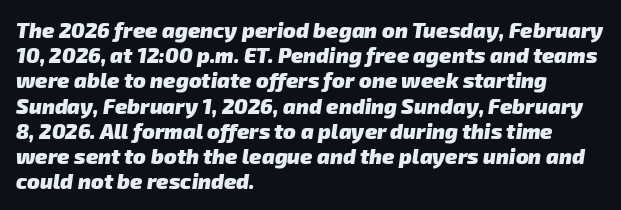
Q: Is the text bold? A: Yes.
Q: Is the text underlined? A: No.
Q: How is the paragraph aligned? A: Left-aligned.
Q: Is the spacing between letters normal or unusually wide? A: Normal.
